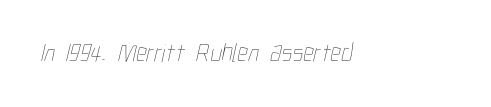
The image shows 26 px text type; set normal letter spacing, not underlined.
